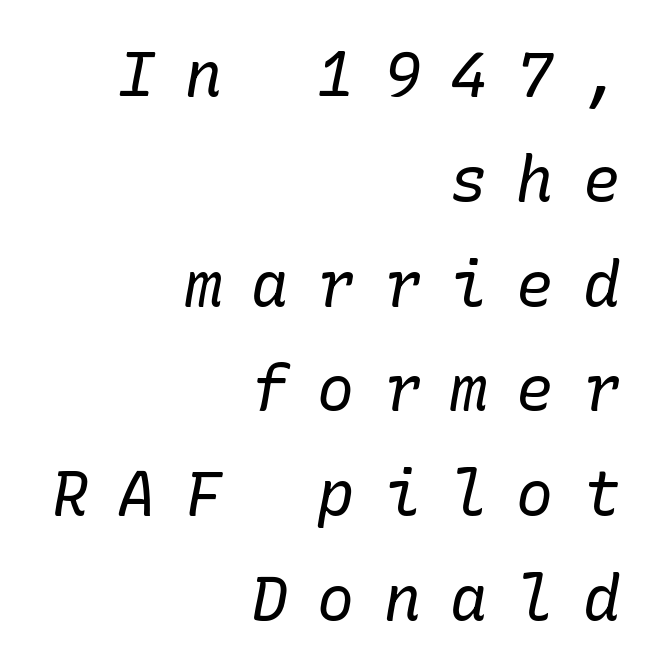
Underlining? Definitely not there. Each line ends at the same right margin while the left side varies. The letters look calm and open, with moderate or lighter stems. These lines sit exactly where default settings would place them.
